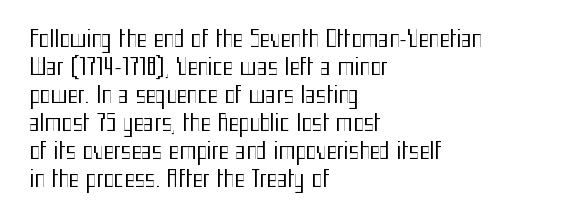
The image shows 22 px text type, upright; set left-aligned, normal line spacing (1.27x), normal letter spacing, not underlined.
